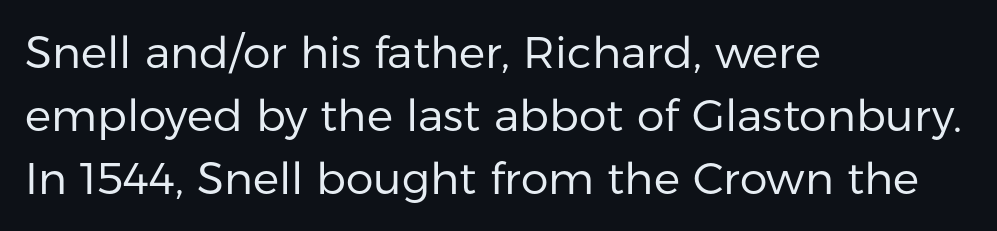
One-word summary of the alignment: left. Vertical spacing — default. A roman cut, with each character standing at attention. You could call the tracking neutral — neither tight nor loose. Do the characters align in a grid? No, the font is proportional.
